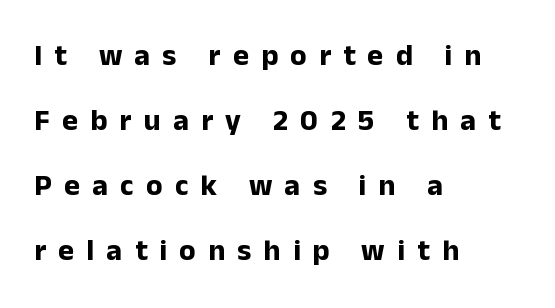
{"serif": "no", "italic": "no", "bold": "yes", "weight": "bold", "width": "normal", "stroke_contrast": "low", "x_height": "medium", "monospaced": "no", "underline": "no", "align": "left", "line_spacing": "loose", "line_spacing_ratio": 2.17, "letter_spacing": "wide", "letter_spacing_em": 0.41, "glyph_px": 30}
